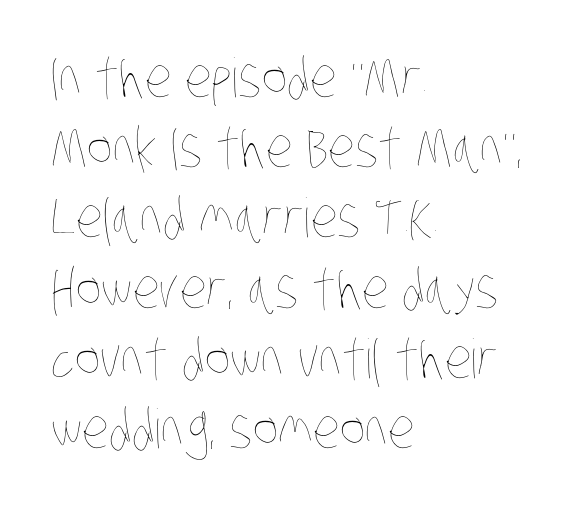
{"bold": "no", "weight": "thin", "width": "condensed", "stroke_contrast": "low", "x_height": "large", "monospaced": "no", "underline": "no", "align": "left", "line_spacing": "normal", "line_spacing_ratio": 1.3, "letter_spacing": "normal", "letter_spacing_em": 0.0, "glyph_px": 54}
